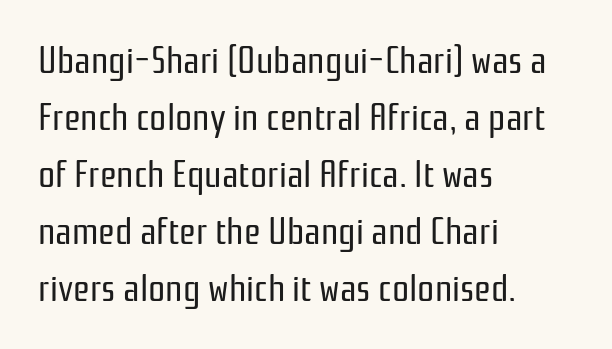
The image shows 38 px regular-weight, condensed sans-serif type, upright; set left-aligned, normal line spacing (1.5x), normal letter spacing, not underlined; low stroke contrast and a medium x-height.
